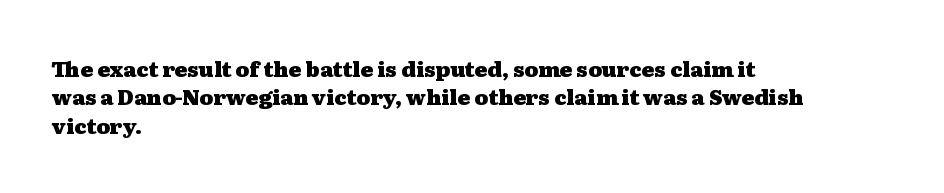
The lines in this sample share a left origin and differ only in where they stop. The block of text has a typical density, with ordinary space between rows. Posture: upright roman. The characters look thick and weighty, a clear bold. Letters rest on an invisible, unmarked baseline. There is no visible air inserted between adjacent glyphs.
